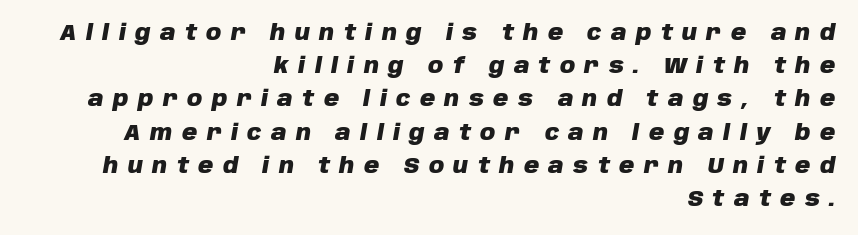
{"italic": "yes", "lean": "right", "slant_degrees": 10, "bold": "yes", "underline": "no", "align": "right", "line_spacing": "normal", "line_spacing_ratio": 1.58, "letter_spacing": "wide", "letter_spacing_em": 0.45, "glyph_px": 21}
